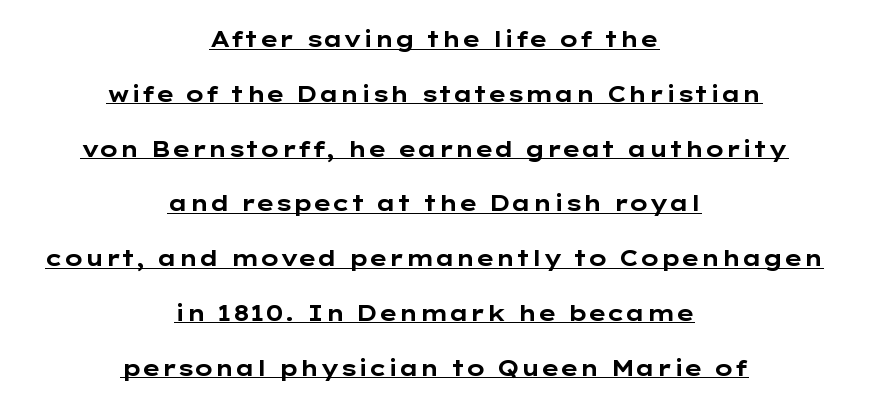
The rendered words wear a rule along their underside. I'd describe the lettering as bold — thick and assertive. Inter-character spacing is left at the font's built-in metrics. Leading: increased. The font's upright variant was chosen for this text. This rendering uses center alignment, leaving both contours irregular but symmetric.
